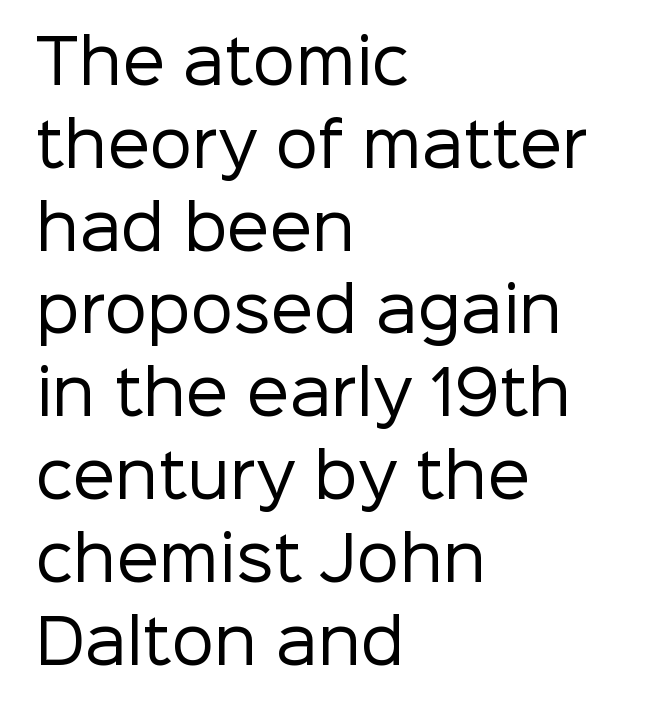
{"serif": "no", "italic": "no", "bold": "no", "weight": "regular", "width": "normal", "stroke_contrast": "low", "x_height": "medium", "monospaced": "no", "underline": "no", "align": "left", "line_spacing": "normal", "line_spacing_ratio": 1.38, "letter_spacing": "normal", "letter_spacing_em": 0.0, "glyph_px": 60}
